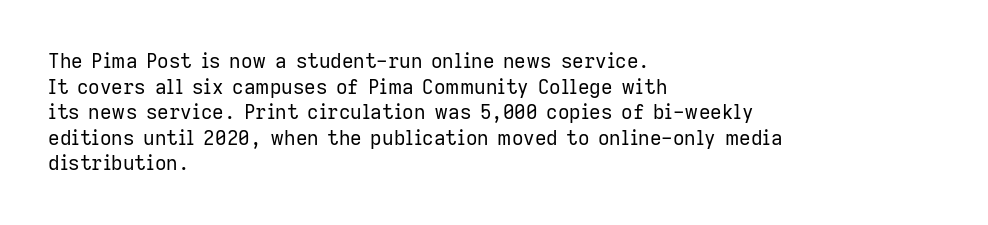
The image shows 20 px text type, upright; set left-aligned, normal line spacing (1.28x), normal letter spacing, not underlined.
